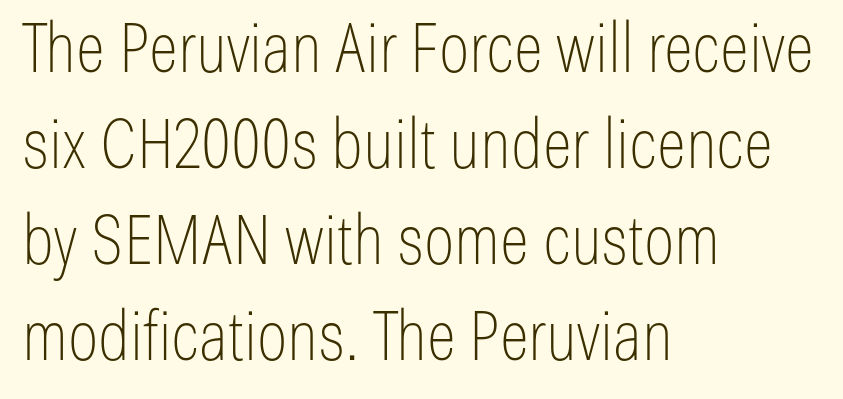
The image shows 69 px thin, condensed sans-serif type, upright; set left-aligned, normal line spacing (1.39x), normal letter spacing, not underlined; low stroke contrast and a medium x-height.
